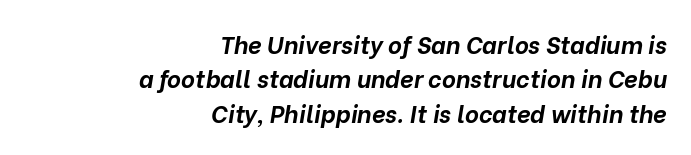
Q: Is the text bold? A: Yes.
Q: Is the text italic (slanted)? A: Yes, it leans right by about 10 degrees.
Q: Is the text underlined? A: No.
Q: How is the paragraph aligned? A: Right-aligned.
Q: Is the spacing between letters normal or unusually wide? A: Normal.
Q: Is the spacing between lines tight, normal or loose? A: Normal.
